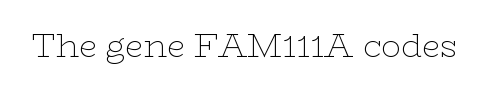
Small tapered or slab feet sit at the stroke ends, so this counts as serif. This rendering features lettering with no underline. Italic? Not at all — the glyphs are vertical. Each letter keeps its own natural width here, so spacing adapts to shape. Tracking here is standard; glyphs follow each other at the usual distance.
